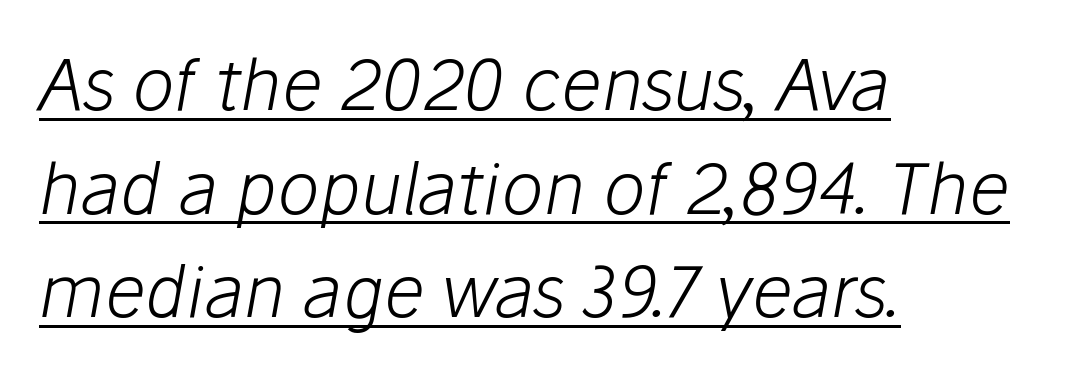
{"italic": "yes", "lean": "right", "slant_degrees": 10, "bold": "no", "weight": "light", "width": "normal", "stroke_contrast": "low", "x_height": "medium", "monospaced": "no", "underline": "yes", "align": "left", "line_spacing": "normal", "line_spacing_ratio": 1.46, "letter_spacing": "normal", "letter_spacing_em": 0.0, "glyph_px": 71}
